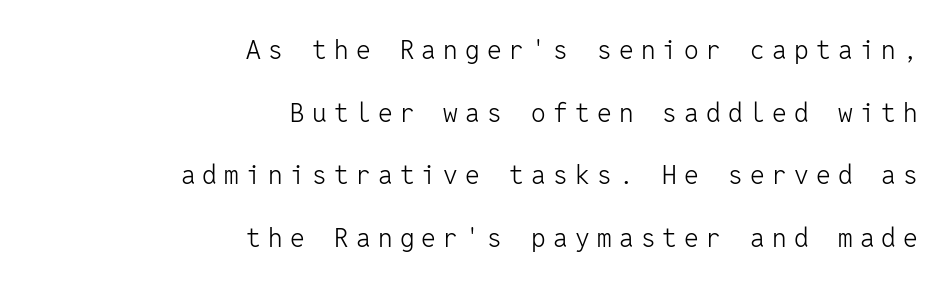
{"italic": "no", "bold": "no", "underline": "no", "align": "right", "line_spacing": "loose", "line_spacing_ratio": 2.41, "letter_spacing": "wide", "letter_spacing_em": 0.28, "glyph_px": 26}
